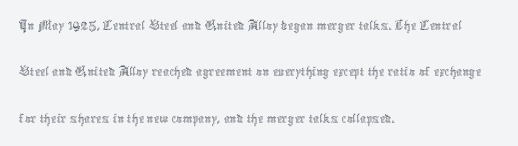
A student would call this left alignment; a typographer would say flush left, rag right. Lines of text with bare space underneath. The typography opts for an upright posture over an oblique one. Stems here are at most as thick as an everyday book face.
